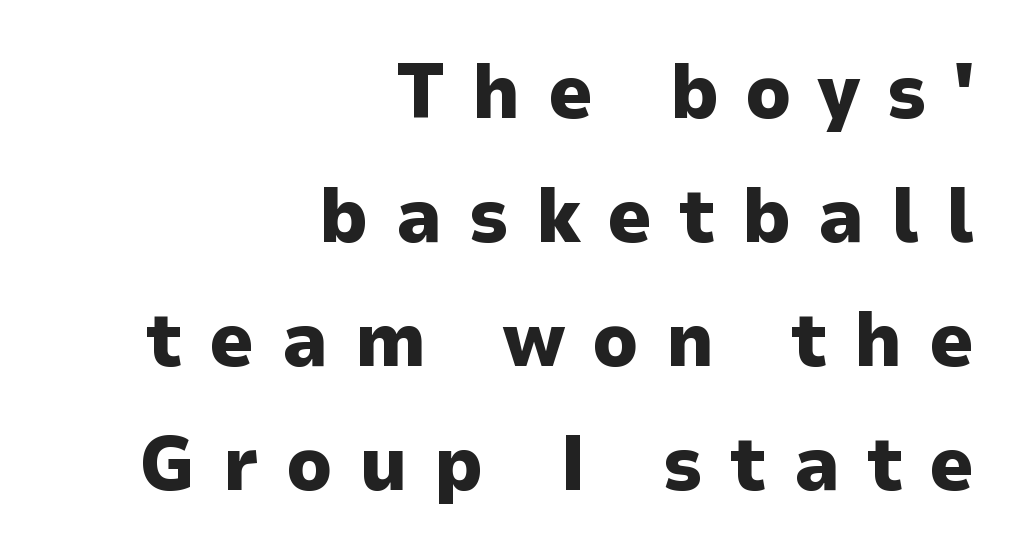
Q: Is the text bold? A: Yes.
Q: Is the text italic (slanted)? A: No, it is upright.
Q: Is the typeface a serif or a sans-serif typeface? A: Sans-serif.
Q: Is the text underlined? A: No.
Q: How is the paragraph aligned? A: Right-aligned.
Q: Is the spacing between letters normal or unusually wide? A: Unusually wide.
Q: Is the spacing between lines tight, normal or loose? A: Normal.
Q: Width (condensed, normal, or wide)? A: Normal.
Q: Stroke contrast? A: Low.
Q: x-height? A: Medium.
Q: Monospaced? A: No.
